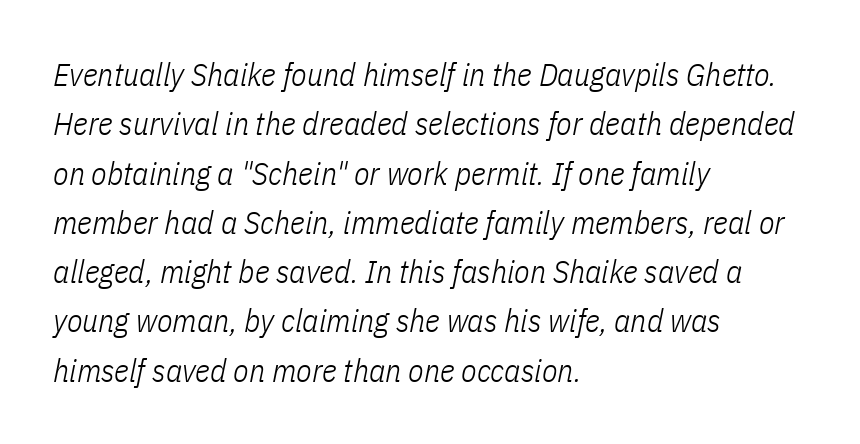
Q: Is the text bold? A: No.
Q: Is the text italic (slanted)? A: Yes, it leans right by about 11 degrees.
Q: Is the text underlined? A: No.
Q: How is the paragraph aligned? A: Left-aligned.
Q: Is the spacing between letters normal or unusually wide? A: Normal.
Q: Is the spacing between lines tight, normal or loose? A: Normal.
Q: Width (condensed, normal, or wide)? A: Condensed.
Q: Stroke contrast? A: Low.
Q: x-height? A: Medium.
Q: Monospaced? A: No.
